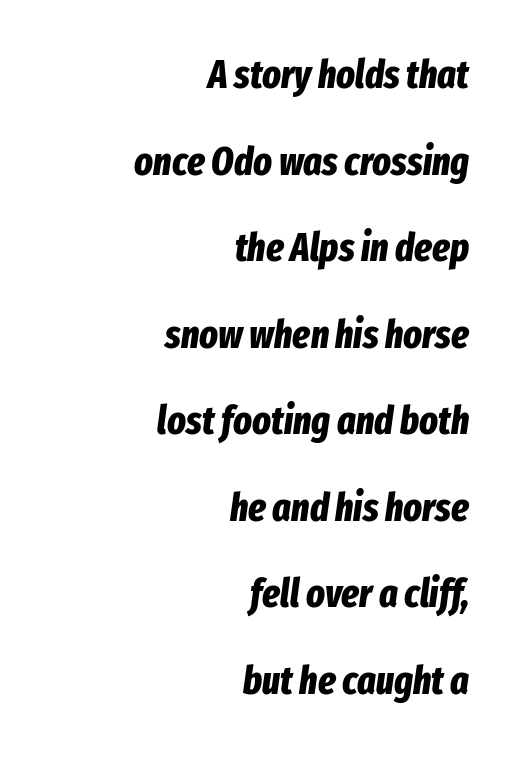
The zone under the glyphs is completely vacant. Line endings align vertically; line beginnings do not. Compared with ordinary roman type, these characters are visibly tilted. Is there much room between lines? Yes — plenty of vertical air separates them. Each letter keeps its own natural width here, so spacing adapts to shape. The letterforms sit shoulder to shoulder at normal distance.
